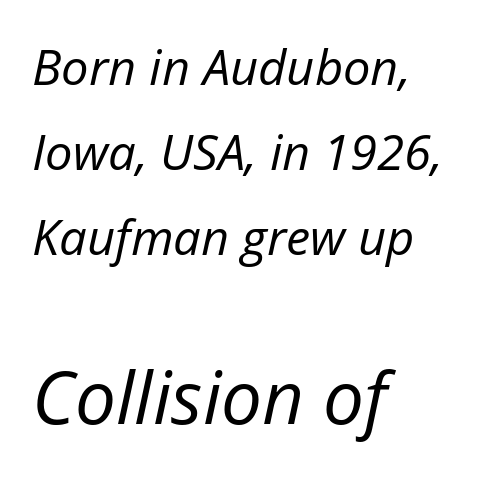
On a weight scale, this lands at 450 or below. A clean baseline with only descenders dipping below it. Is this a fixed-width face? No — the glyphs have proportional, varying widths. Short and long lines alike share a common starting point at left. It's the slanting kind of type. The lower block of text is set noticeably larger than the block above it.
